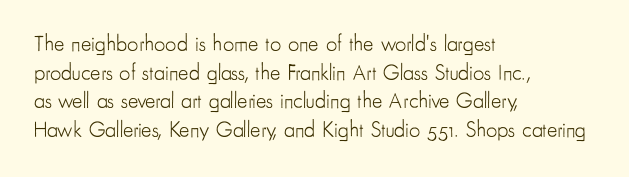
{"italic": "no", "bold": "no", "underline": "no", "align": "left", "line_spacing": "normal", "line_spacing_ratio": 1.3, "letter_spacing": "normal", "letter_spacing_em": 0.0, "glyph_px": 22}
